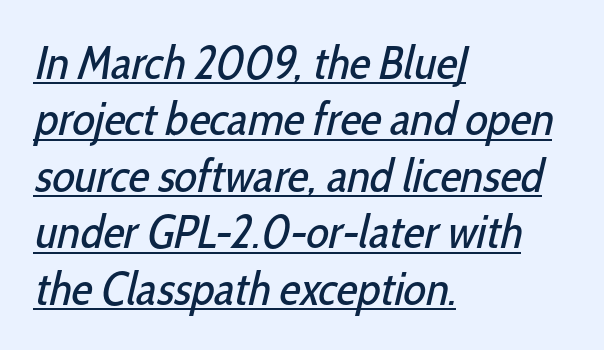
Q: Is the text bold? A: No.
Q: Is the typeface a serif or a sans-serif typeface? A: Sans-serif.
Q: Is the text underlined? A: Yes.
Q: How is the paragraph aligned? A: Left-aligned.
Q: Is the spacing between letters normal or unusually wide? A: Normal.
Q: Width (condensed, normal, or wide)? A: Condensed.
Q: Stroke contrast? A: Low.
Q: x-height? A: Medium.
Q: Monospaced? A: No.
